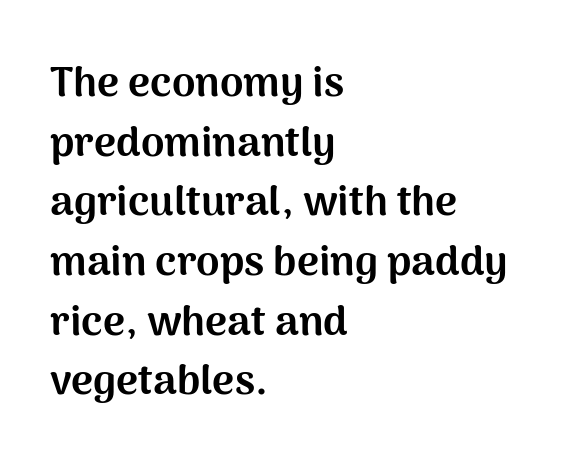
Q: Is the text bold? A: Yes.
Q: Is the text italic (slanted)? A: No, it is upright.
Q: Is the typeface a serif or a sans-serif typeface? A: Sans-serif.
Q: Is the text underlined? A: No.
Q: How is the paragraph aligned? A: Left-aligned.
Q: Is the spacing between letters normal or unusually wide? A: Normal.
Q: Is the spacing between lines tight, normal or loose? A: Normal.
Q: Width (condensed, normal, or wide)? A: Normal.
Q: Stroke contrast? A: Medium.
Q: x-height? A: Medium.
Q: Monospaced? A: No.
